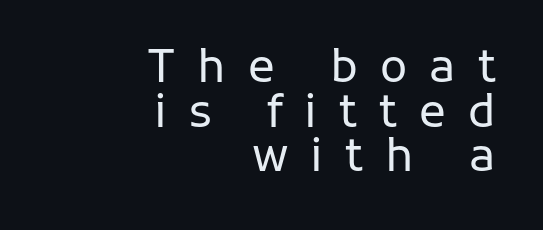
The image shows 45 px regular-weight sans-serif type, upright; set right-aligned, tight line spacing (0.99x), unusually wide letter spacing (+0.49 em), not underlined; low stroke contrast and a medium x-height.
